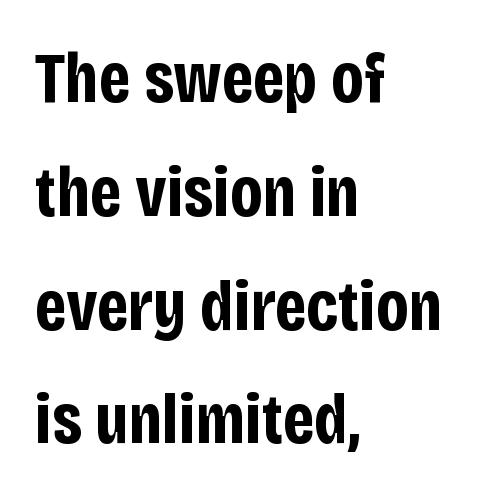
The image shows 72 px bold, condensed sans-serif type, upright; set left-aligned, normal line spacing (1.58x), normal letter spacing, not underlined; low stroke contrast and a large x-height.
